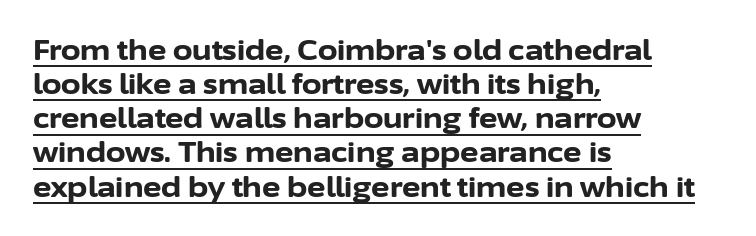
The letters carry no serifs — their stems end cleanly without finishing strokes. The text block is weighted toward the left margin, trailing off unevenly rightward. The sample has been set heavy, in full bold. Like a heading marked for emphasis, these lines bear an underscore.
